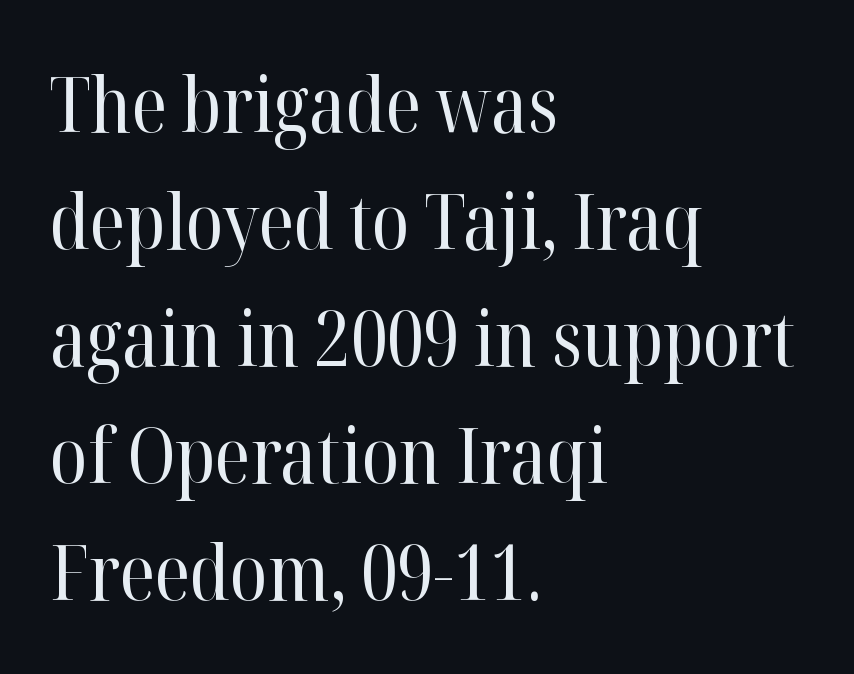
{"serif": "yes", "italic": "no", "bold": "no", "weight": "regular", "width": "normal", "stroke_contrast": "high", "x_height": "medium", "monospaced": "no", "underline": "no", "align": "left", "line_spacing": "normal", "line_spacing_ratio": 1.54, "letter_spacing": "normal", "letter_spacing_em": 0.0, "glyph_px": 76}
